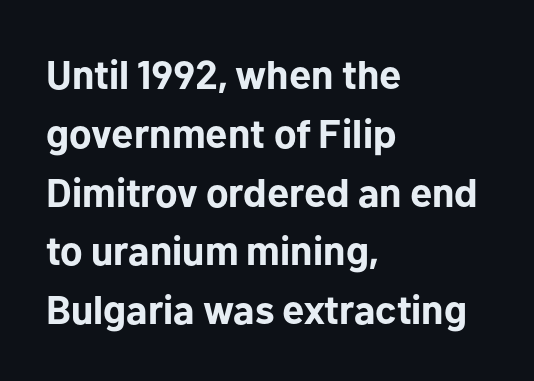
The image shows 40 px bold sans-serif type, upright; set left-aligned, normal line spacing (1.47x), normal letter spacing, not underlined; low stroke contrast and a medium x-height.
